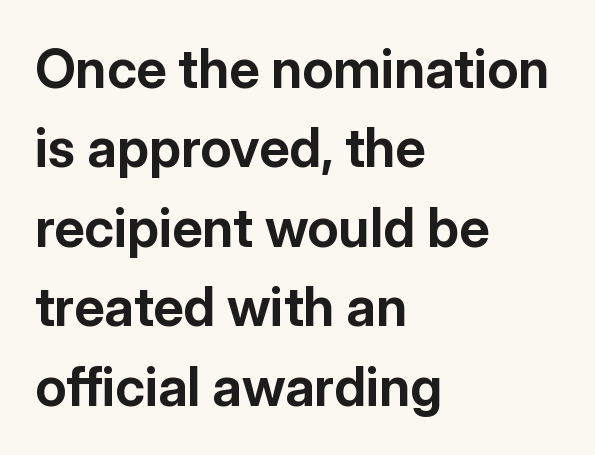
The image shows 54 px bold sans-serif type, upright; set left-aligned, normal line spacing (1.47x), normal letter spacing, not underlined; low stroke contrast and a medium x-height.
